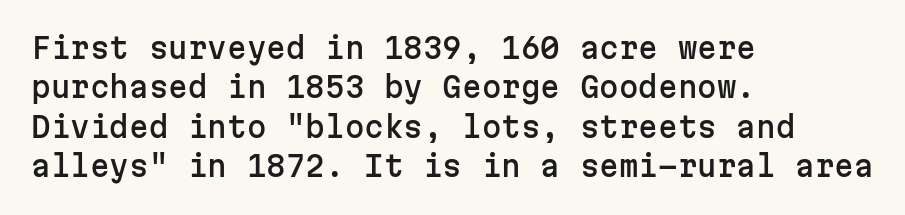
The image shows 28 px sans-serif type, upright, monospaced; set left-aligned, normal line spacing (1.41x), normal letter spacing, not underlined; low stroke contrast and a medium x-height.
